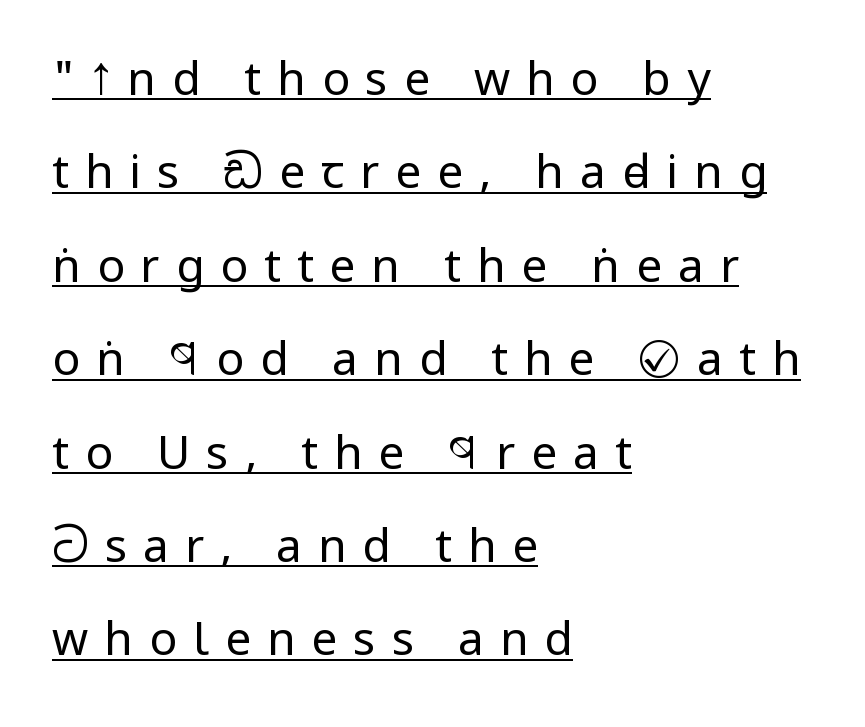
The image shows 46 px regular-weight, condensed sans-serif type, upright; set left-aligned, loose line spacing (2.03x), unusually wide letter spacing (+0.35 em), underlined; low stroke contrast and a large x-height.
